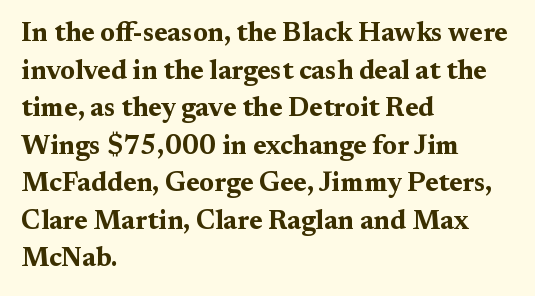
Q: Is the text bold? A: Yes.
Q: Is the text italic (slanted)? A: No, it is upright.
Q: Is the text underlined? A: No.
Q: How is the paragraph aligned? A: Left-aligned.
Q: Is the spacing between letters normal or unusually wide? A: Normal.
Q: Is the spacing between lines tight, normal or loose? A: Normal.
